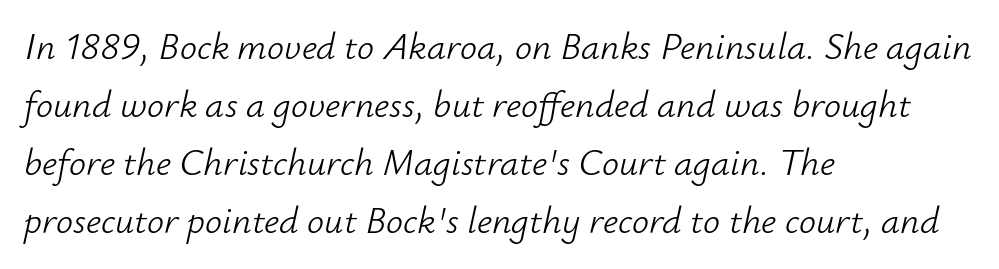
Tracking value appears to be zero — textbook default spacing. All the whitespace from short lines collects on the right. Looking at the ascenders, they clearly lean. No word sits above an underline.
